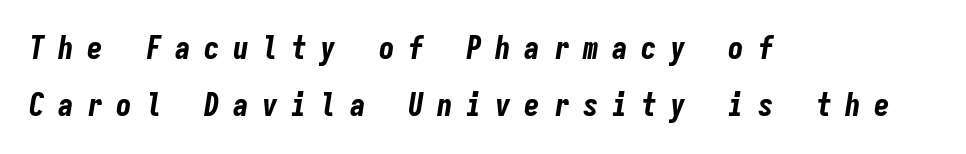
{"italic": "yes", "lean": "right", "slant_degrees": 9, "bold": "yes", "weight": "bold", "width": "condensed", "stroke_contrast": "low", "x_height": "medium", "monospaced": "yes", "underline": "no", "align": "left", "line_spacing_ratio": 1.83, "letter_spacing": "wide", "letter_spacing_em": 0.44, "glyph_px": 31}
